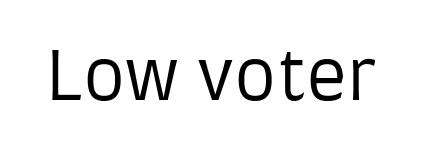
Q: Is the text bold? A: No.
Q: Is the text italic (slanted)? A: No, it is upright.
Q: Is the typeface a serif or a sans-serif typeface? A: Sans-serif.
Q: Is the text underlined? A: No.
Q: Is the spacing between letters normal or unusually wide? A: Normal.
Q: Width (condensed, normal, or wide)? A: Condensed.
Q: Stroke contrast? A: Low.
Q: x-height? A: Large.
Q: Monospaced? A: No.
